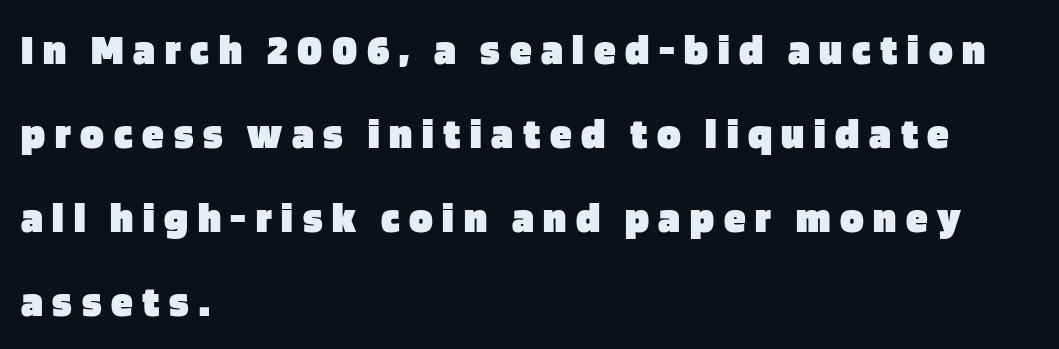
{"serif": "no", "italic": "no", "bold": "yes", "weight": "heavy", "width": "normal", "stroke_contrast": "low", "x_height": "large", "monospaced": "no", "underline": "no", "align": "left", "line_spacing": "loose", "line_spacing_ratio": 1.91, "letter_spacing": "wide", "letter_spacing_em": 0.22, "glyph_px": 44}
